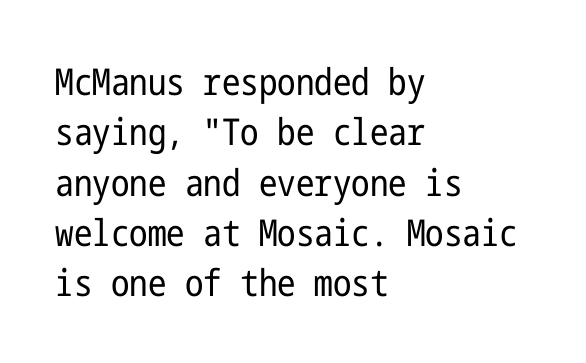
The image shows 37 px regular-weight, condensed sans-serif type, upright; set left-aligned, normal line spacing (1.36x), normal letter spacing, not underlined; low stroke contrast and a medium x-height.
